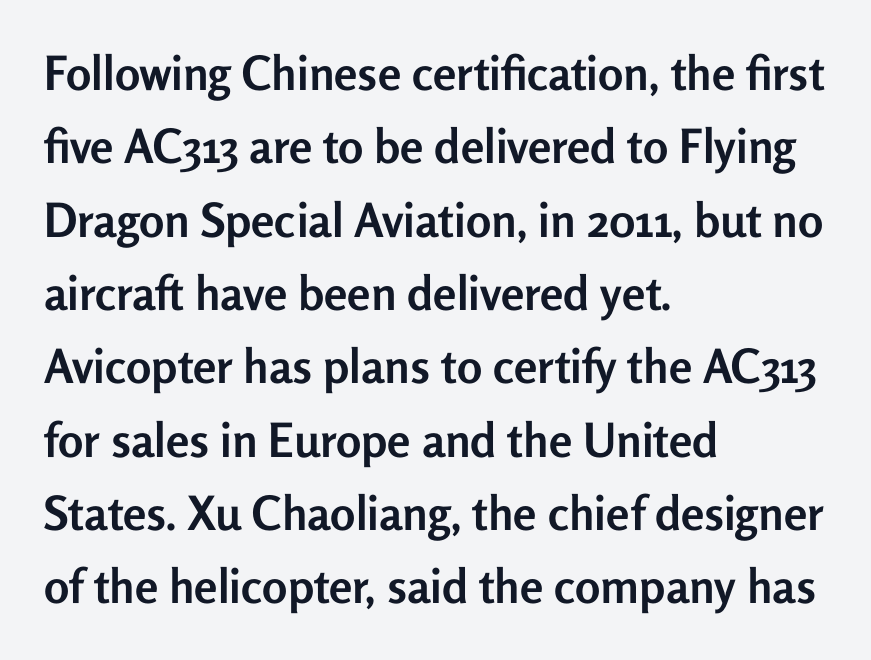
{"serif": "no", "italic": "no", "bold": "yes", "weight": "semibold", "width": "normal", "stroke_contrast": "low", "x_height": "medium", "monospaced": "no", "underline": "no", "align": "left", "line_spacing": "normal", "line_spacing_ratio": 1.56, "letter_spacing": "normal", "letter_spacing_em": 0.0, "glyph_px": 47}
